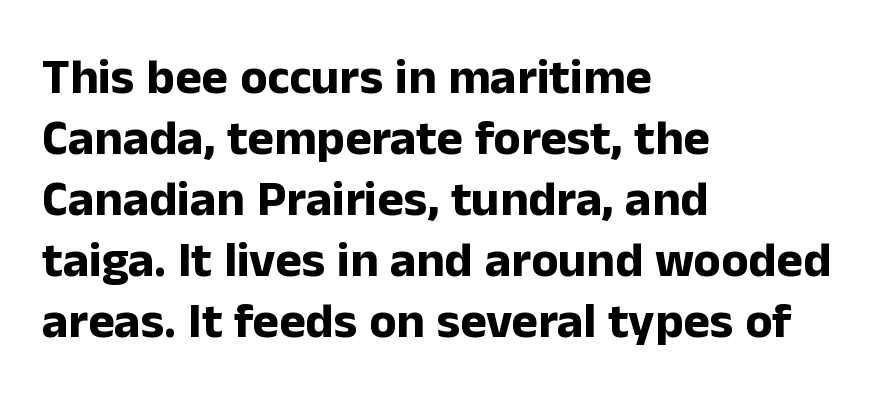
Q: Is the text bold? A: Yes.
Q: Is the text italic (slanted)? A: No, it is upright.
Q: Is the typeface a serif or a sans-serif typeface? A: Sans-serif.
Q: Is the text underlined? A: No.
Q: How is the paragraph aligned? A: Left-aligned.
Q: Is the spacing between letters normal or unusually wide? A: Normal.
Q: Width (condensed, normal, or wide)? A: Normal.
Q: Stroke contrast? A: Low.
Q: x-height? A: Medium.
Q: Monospaced? A: No.
